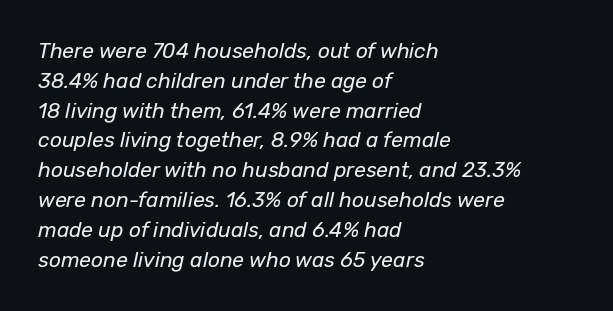
Q: Is the text bold? A: No.
Q: Is the text italic (slanted)? A: Yes, it leans right by about 12 degrees.
Q: Is the text underlined? A: No.
Q: How is the paragraph aligned? A: Left-aligned.
Q: Is the spacing between letters normal or unusually wide? A: Normal.
Q: Is the spacing between lines tight, normal or loose? A: Normal.
